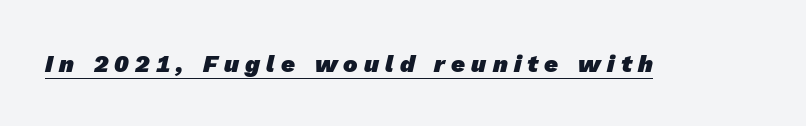
{"bold": "yes", "underline": "yes", "letter_spacing": "wide", "letter_spacing_em": 0.26, "glyph_px": 24}
